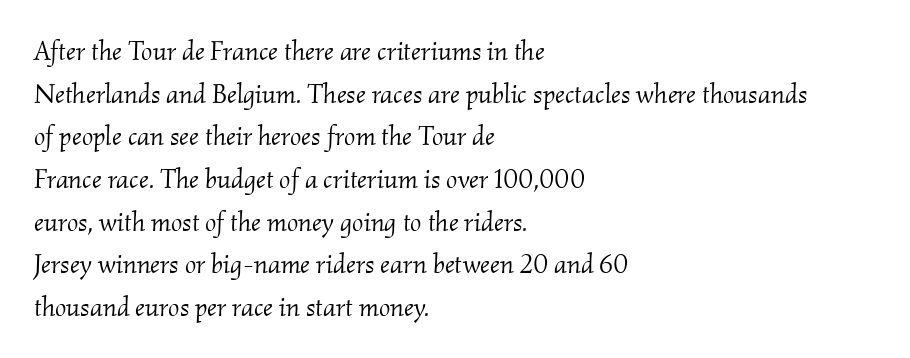
The image shows 27 px text type, italic (leaning right); set left-aligned, normal line spacing (1.58x), normal letter spacing, not underlined.
